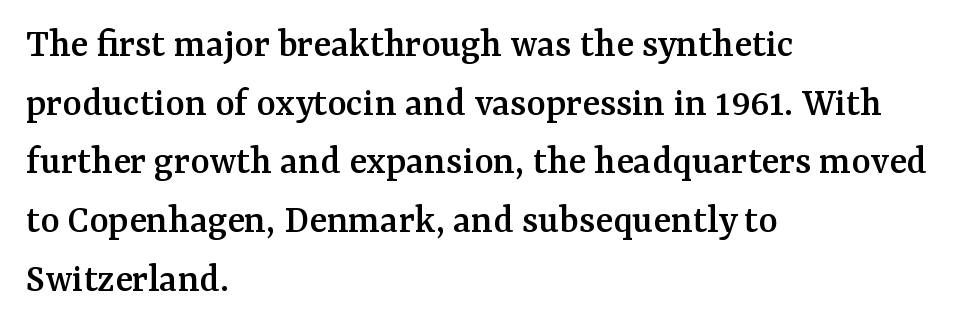
Q: Is the text italic (slanted)? A: No, it is upright.
Q: Is the typeface a serif or a sans-serif typeface? A: Serif.
Q: Is the text underlined? A: No.
Q: How is the paragraph aligned? A: Left-aligned.
Q: Is the spacing between letters normal or unusually wide? A: Normal.
Q: Is the spacing between lines tight, normal or loose? A: Normal.
Q: Width (condensed, normal, or wide)? A: Normal.
Q: Stroke contrast? A: Medium.
Q: x-height? A: Medium.
Q: Monospaced? A: No.
